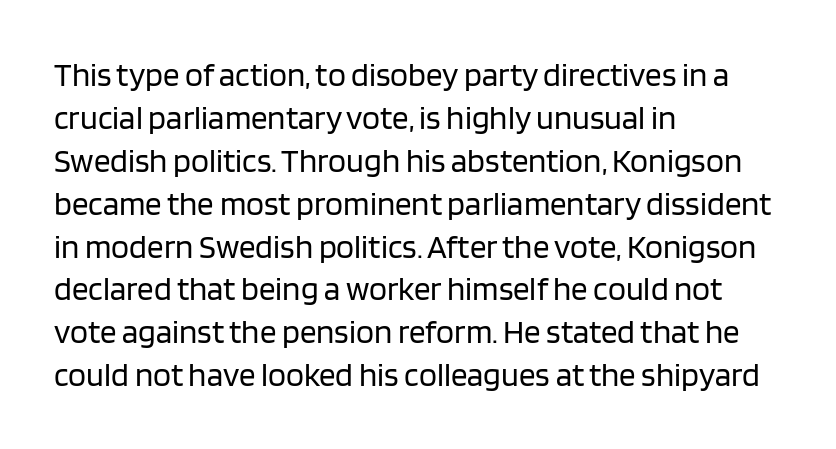
Q: Is the text bold? A: No.
Q: Is the text italic (slanted)? A: No, it is upright.
Q: Is the typeface a serif or a sans-serif typeface? A: Sans-serif.
Q: Is the text underlined? A: No.
Q: How is the paragraph aligned? A: Left-aligned.
Q: Is the spacing between letters normal or unusually wide? A: Normal.
Q: Is the spacing between lines tight, normal or loose? A: Normal.
Q: Width (condensed, normal, or wide)? A: Normal.
Q: Stroke contrast? A: Low.
Q: x-height? A: Large.
Q: Monospaced? A: No.
